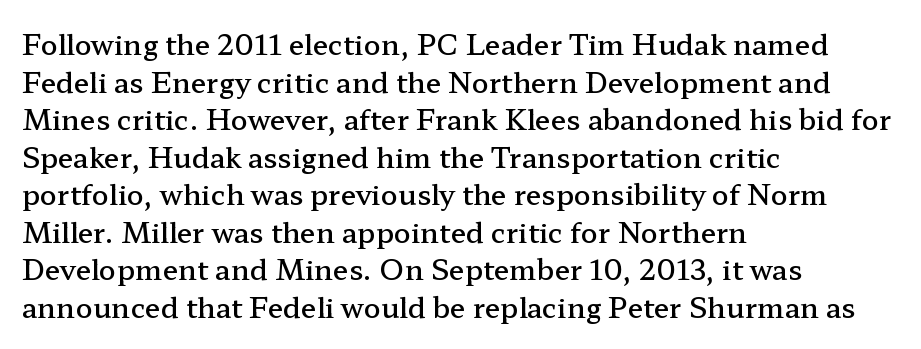
Tracking value appears to be zero — textbook default spacing. Posture: upright roman. Has an underline been added? It has not. The rows are spaced the way most documents space them. Semibold letterforms, between regular and bold.
